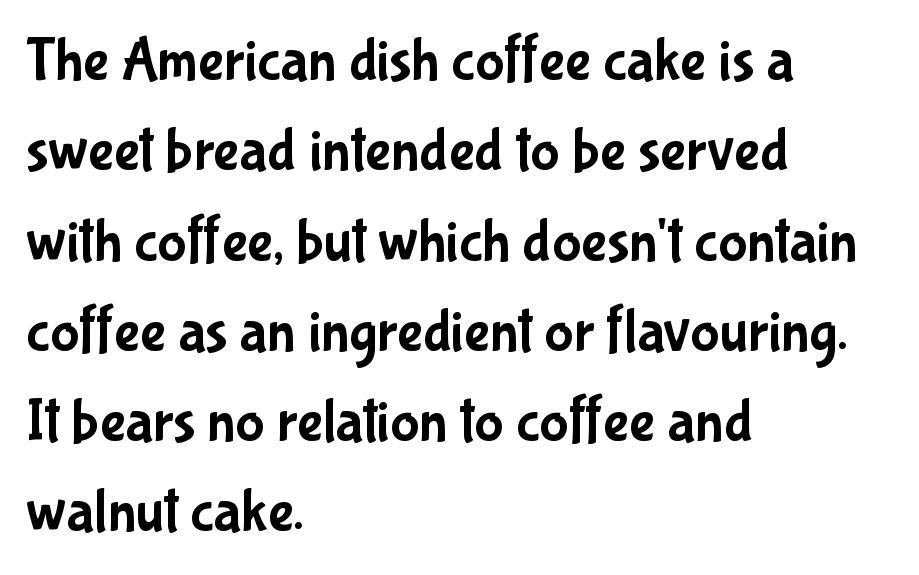
The image shows 61 px condensed sans-serif type, upright; set left-aligned, normal line spacing (1.48x), normal letter spacing, not underlined; low stroke contrast and a medium x-height.
